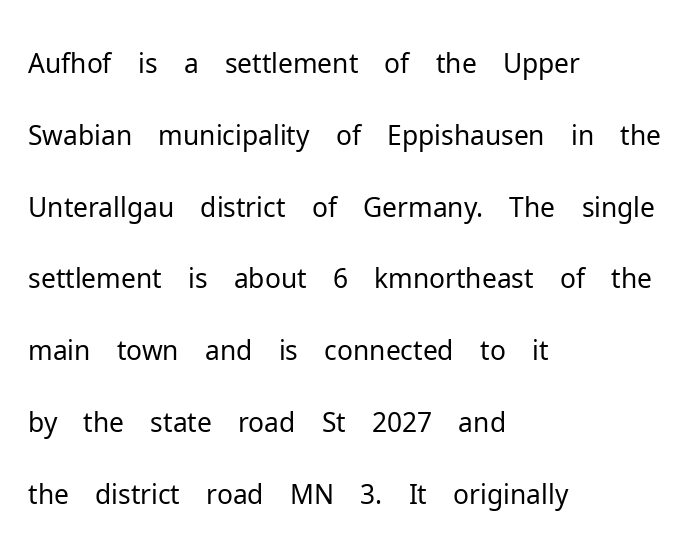
Inter-character spacing is left at the font's built-in metrics. Note the varied advance widths — an 'i' is clearly narrower than an 'm'. The gap between lines stays unmarked. In CSS terms this would be text-align: left.
